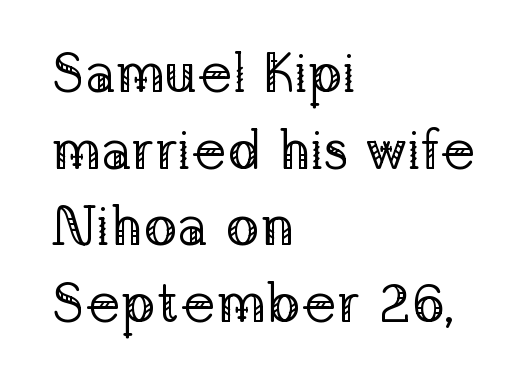
Q: Is the text bold? A: No.
Q: Is the text italic (slanted)? A: No, it is upright.
Q: Is the typeface a serif or a sans-serif typeface? A: Serif.
Q: Is the text underlined? A: No.
Q: How is the paragraph aligned? A: Left-aligned.
Q: Is the spacing between letters normal or unusually wide? A: Normal.
Q: Is the spacing between lines tight, normal or loose? A: Normal.
Q: Width (condensed, normal, or wide)? A: Normal.
Q: Stroke contrast? A: Low.
Q: x-height? A: Medium.
Q: Monospaced? A: No.
